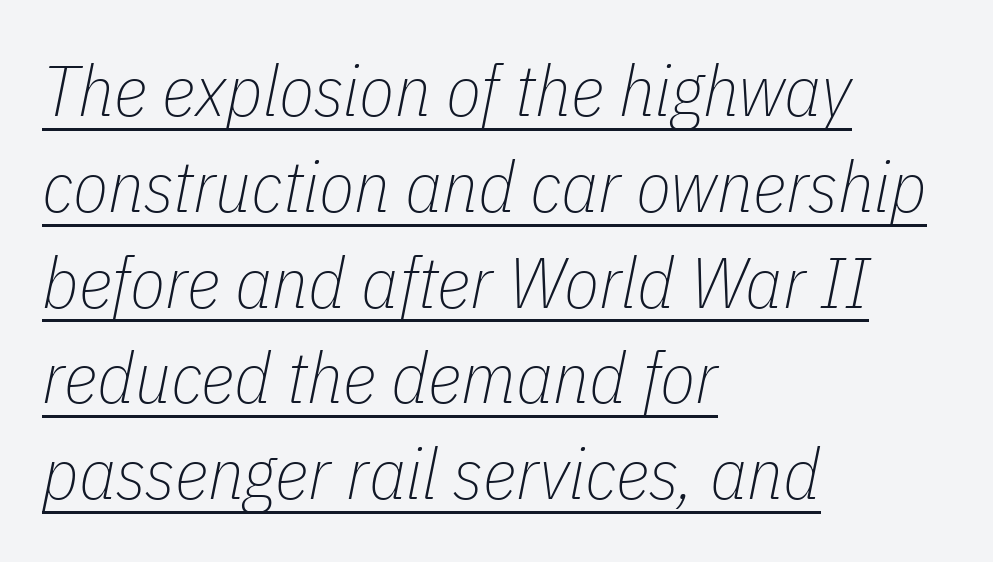
The image shows 72 px thin, condensed type, italic (leaning right); set left-aligned, normal line spacing (1.33x), normal letter spacing, underlined; low stroke contrast and a medium x-height.
